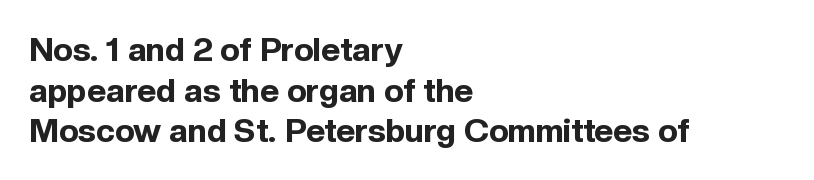
Unlike a traditional serif, this face leaves its strokes unadorned. Think of a printed novel: that variable character pitch is what you see here. Underline: absent. The lettering stays uniformly vertical, giving the passage a roman look.
